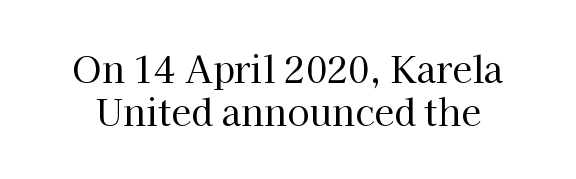
{"serif": "yes", "italic": "no", "bold": "no", "weight": "regular", "width": "normal", "stroke_contrast": "high", "x_height": "medium", "monospaced": "no", "underline": "no", "line_spacing_ratio": 1.2, "letter_spacing": "normal", "letter_spacing_em": 0.0, "glyph_px": 36}
